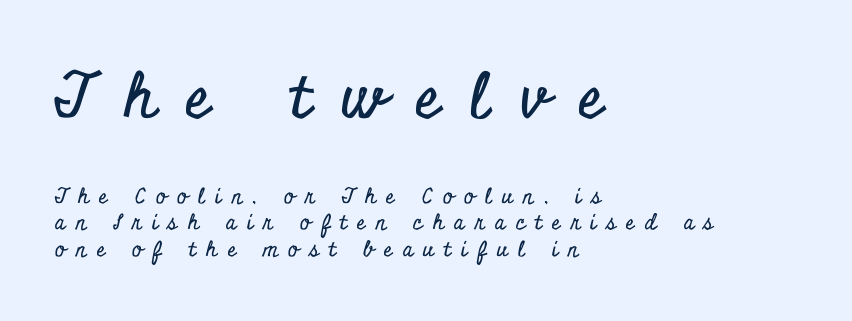
{"serif": "yes", "width": "condensed", "stroke_contrast": "low", "x_height": "small", "monospaced": "no", "underline": "no", "align": "left", "line_spacing": "normal", "line_spacing_ratio": 1.25, "letter_spacing": "wide", "letter_spacing_em": 0.49, "larger_block": "first", "size_ratio": 2.95, "glyph_px": 62}
